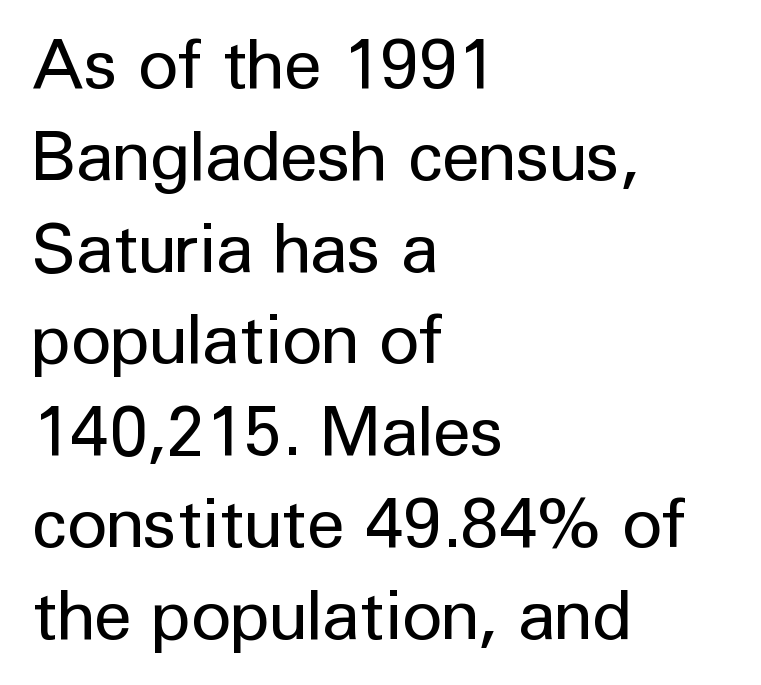
Q: Is the text bold? A: No.
Q: Is the text italic (slanted)? A: No, it is upright.
Q: Is the typeface a serif or a sans-serif typeface? A: Sans-serif.
Q: Is the text underlined? A: No.
Q: How is the paragraph aligned? A: Left-aligned.
Q: Is the spacing between letters normal or unusually wide? A: Normal.
Q: Is the spacing between lines tight, normal or loose? A: Normal.
Q: Width (condensed, normal, or wide)? A: Normal.
Q: Stroke contrast? A: Low.
Q: x-height? A: Medium.
Q: Monospaced? A: No.
